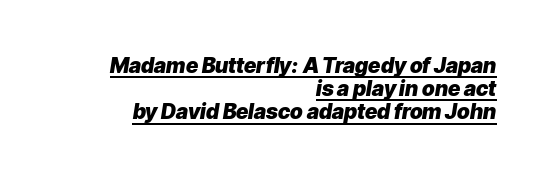
{"italic": "yes", "lean": "right", "slant_degrees": 9, "bold": "yes", "underline": "yes", "align": "right", "line_spacing": "tight", "line_spacing_ratio": 1.1, "letter_spacing": "normal", "letter_spacing_em": 0.0, "glyph_px": 21}
